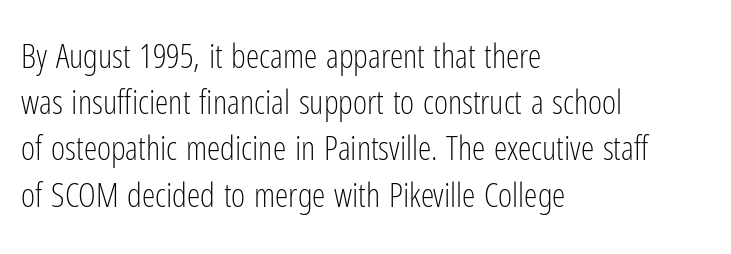
Q: Is the text bold? A: No.
Q: Is the text italic (slanted)? A: No, it is upright.
Q: Is the typeface a serif or a sans-serif typeface? A: Sans-serif.
Q: Is the text underlined? A: No.
Q: How is the paragraph aligned? A: Left-aligned.
Q: Is the spacing between letters normal or unusually wide? A: Normal.
Q: Is the spacing between lines tight, normal or loose? A: Normal.
Q: Width (condensed, normal, or wide)? A: Condensed.
Q: Stroke contrast? A: Low.
Q: x-height? A: Medium.
Q: Monospaced? A: No.
